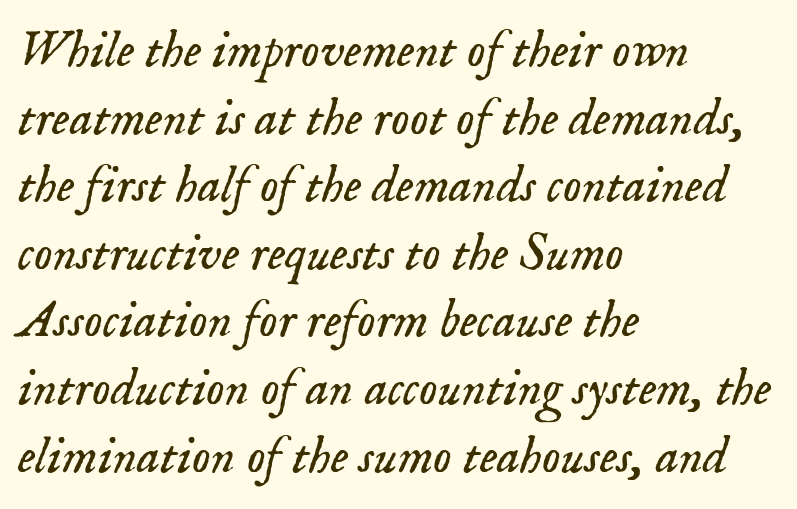
{"serif": "yes", "italic": "yes", "lean": "right", "slant_degrees": 18, "bold": "no", "weight": "light", "width": "normal", "stroke_contrast": "low", "x_height": "small", "monospaced": "no", "underline": "no", "align": "left", "line_spacing": "normal", "line_spacing_ratio": 1.3, "letter_spacing": "normal", "letter_spacing_em": 0.0, "glyph_px": 52}
